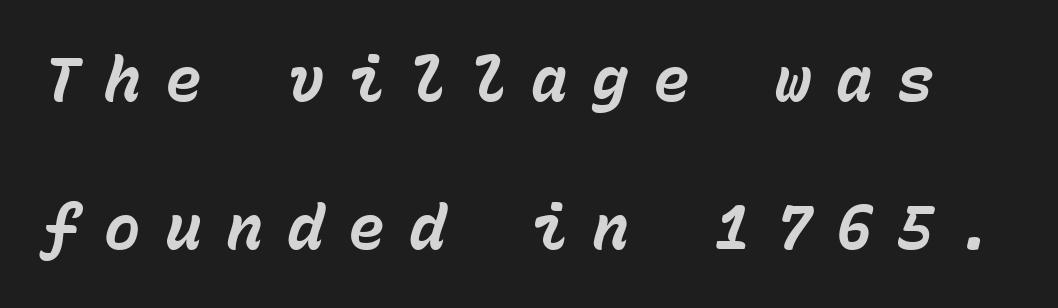
The image shows 61 px bold type, italic (leaning right), monospaced; set loose line spacing (2.42x), unusually wide letter spacing (+0.4 em), not underlined; low stroke contrast and a medium x-height.
